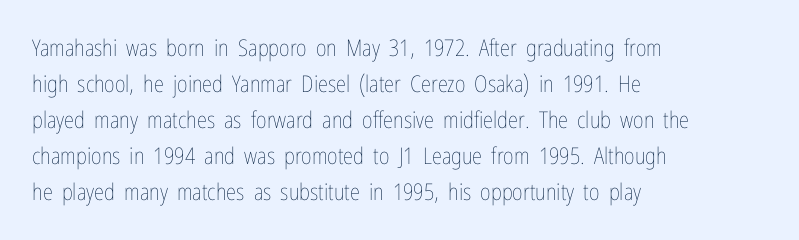
Nothing unusual about the tracking: characters are spaced as the font intends. The typesetter chose a ragged-right arrangement here. Vertical strokes here are truly vertical. In terms of leading, this rendering sits right in the middle.
